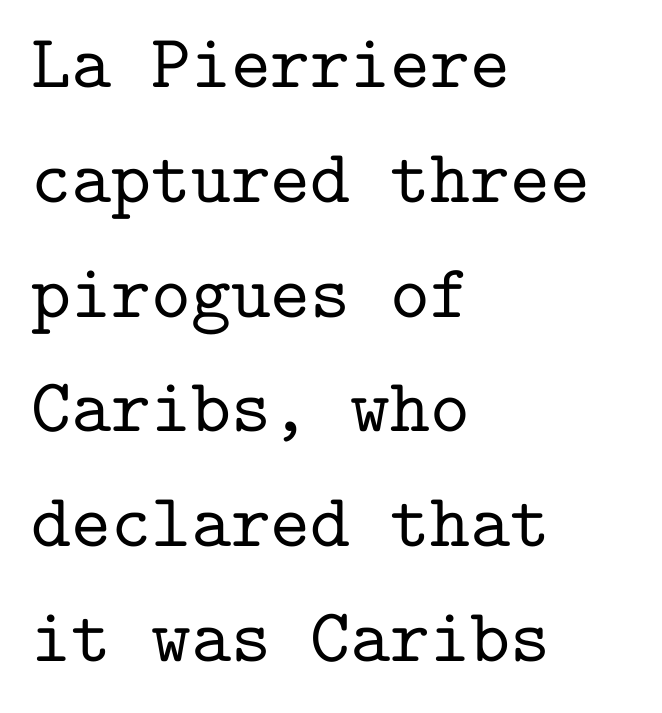
The passage shown stacks its lines at a standard gap. In terms of letterform style, serifs are clearly present. The string is rendered with underlining switched off. Is this a fixed-width face? Yes — each glyph sits in an identical cell. Observe the ordinary spacing: letters are neighbours, not strangers. The letters stand straight up with perfectly vertical stems.
